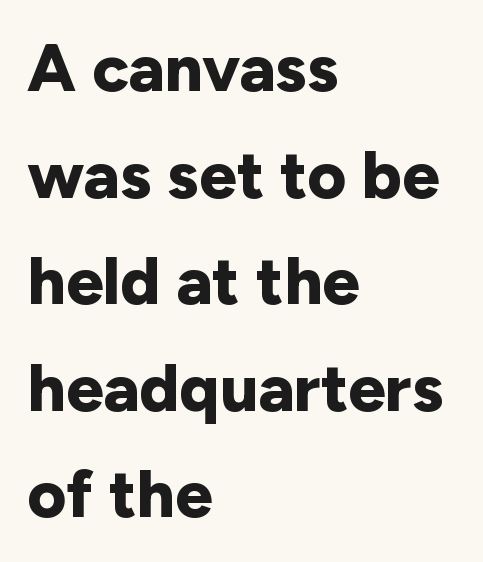
The image shows 67 px bold sans-serif type, upright; set left-aligned, normal line spacing (1.59x), normal letter spacing, not underlined; low stroke contrast and a medium x-height.
